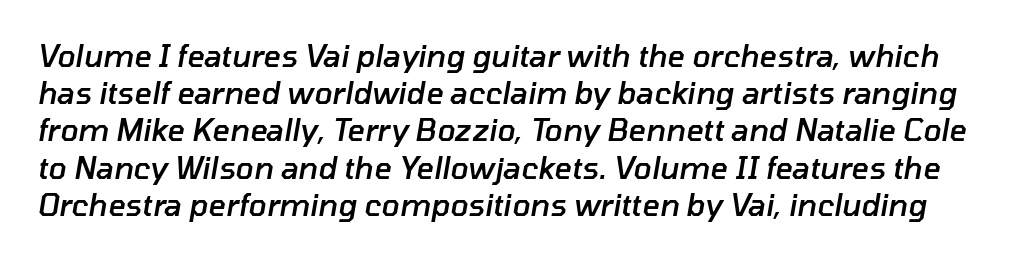
Stems and bowls a touch heavier than normal — semibold. Spacing between characters is what you'd get straight out of the box. Do the characters align in a grid? No, the font is proportional. Does the lettering tilt? It does — this is italic.
